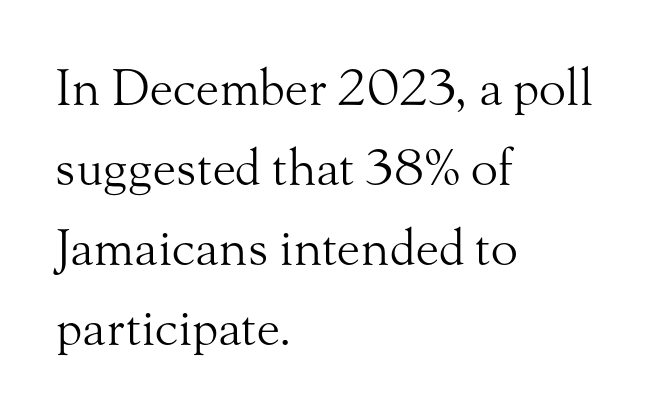
{"serif": "yes", "italic": "no", "bold": "no", "weight": "light", "width": "normal", "stroke_contrast": "medium", "x_height": "small", "monospaced": "no", "underline": "no", "align": "left", "line_spacing": "normal", "line_spacing_ratio": 1.6, "letter_spacing": "normal", "letter_spacing_em": 0.0, "glyph_px": 50}
